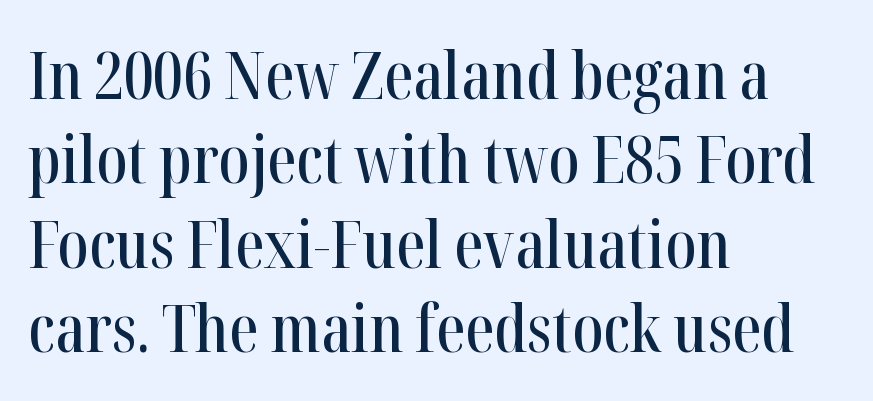
Between one letter and the next there's only the usual sliver of space. Left-aligned paragraph, ragged on the right. The glyphs in this specimen are seriffed. The area under the type is left untouched. This sample has the flowing, uneven cadence of proportional lettering. Italic? Not at all — the glyphs are vertical.
